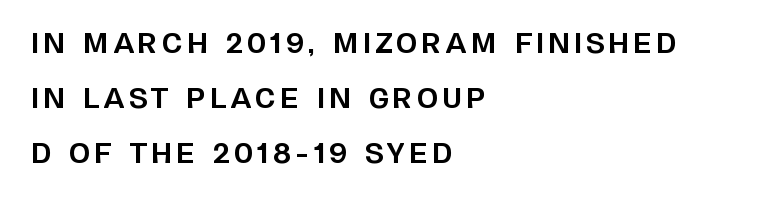
The image shows 27 px bold type, upright; set left-aligned, loose line spacing (2.03x), not underlined.
